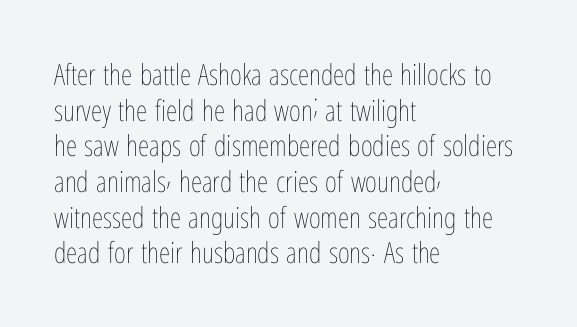
The letters sit at their default tracking, neither squeezed nor spread. The letters advance in unequal steps, a hallmark of proportional type. Counters stay open thanks to moderate or lighter strokes. Horizontal alignment here is leftward, the default for most running prose.
